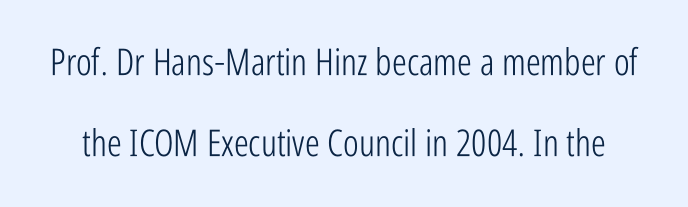
Q: Is the text bold? A: No.
Q: Is the text italic (slanted)? A: No, it is upright.
Q: Is the typeface a serif or a sans-serif typeface? A: Sans-serif.
Q: Is the text underlined? A: No.
Q: Is the spacing between letters normal or unusually wide? A: Normal.
Q: Is the spacing between lines tight, normal or loose? A: Loose.
Q: Width (condensed, normal, or wide)? A: Condensed.
Q: Stroke contrast? A: Low.
Q: x-height? A: Medium.
Q: Monospaced? A: No.
